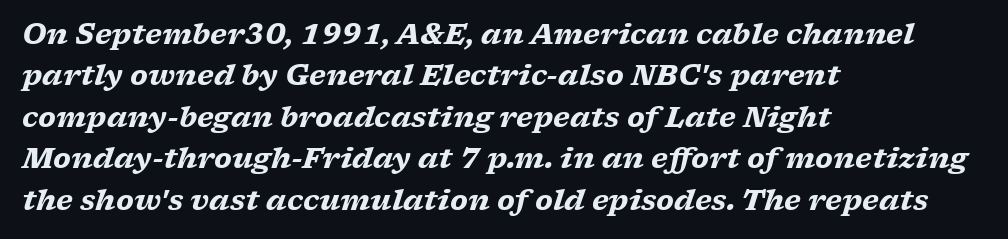
The rendering uses natural spacing where letterforms have individual widths. The face used here is seriffed, in the tradition of book romans. Italic: yes, the glyphs are oblique. Does the copy run flush right? No — it runs flush left.
